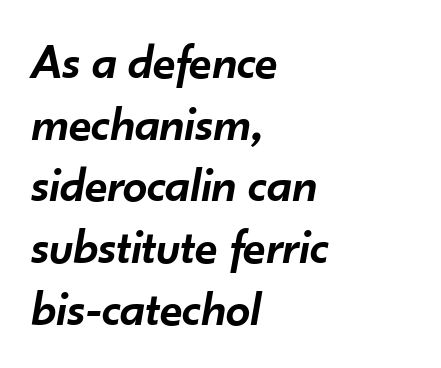
Style check: oblique. The foot of each line stays bare and open. Leading matches the norm, producing a regular column. The type is set solid horizontally, with unmodified tracking. These words are printed semibold, heavier than regular yet not bold.
